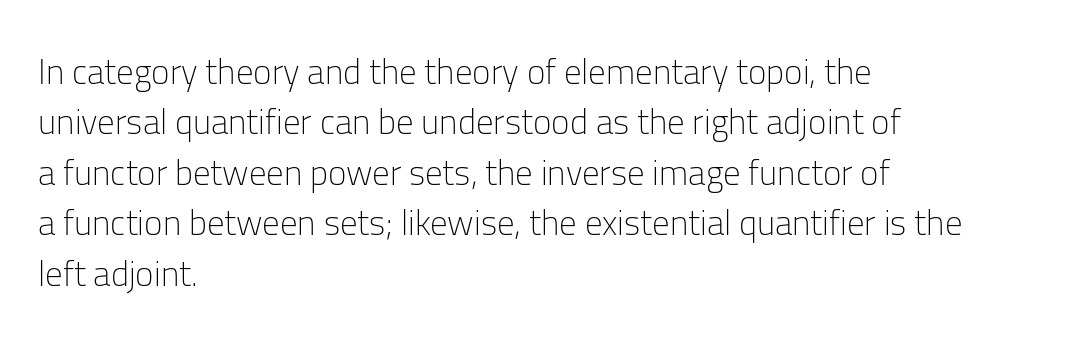
The image shows 35 px light sans-serif type, upright; set left-aligned, normal line spacing (1.44x), normal letter spacing, not underlined; low stroke contrast and a medium x-height.
